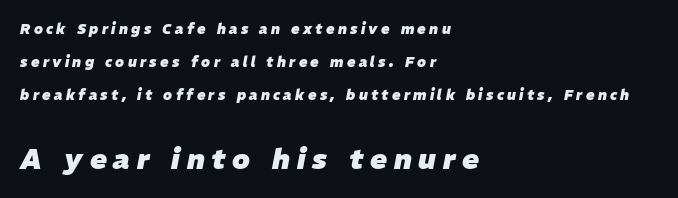
Q: Is the text bold? A: Yes.
Q: Is the text italic (slanted)? A: Yes, it leans right by about 11 degrees.
Q: Is the text underlined? A: No.
Q: How is the paragraph aligned? A: Left-aligned.
Q: Is the spacing between letters normal or unusually wide? A: Unusually wide.
Q: Is the spacing between lines tight, normal or loose? A: Loose.
Q: Which block of text is set in a larger size, the first (top) or the second (bottom)? A: The second (bottom) one.
Q: Width (condensed, normal, or wide)? A: Normal.
Q: Stroke contrast? A: Low.
Q: x-height? A: Medium.
Q: Monospaced? A: No.
